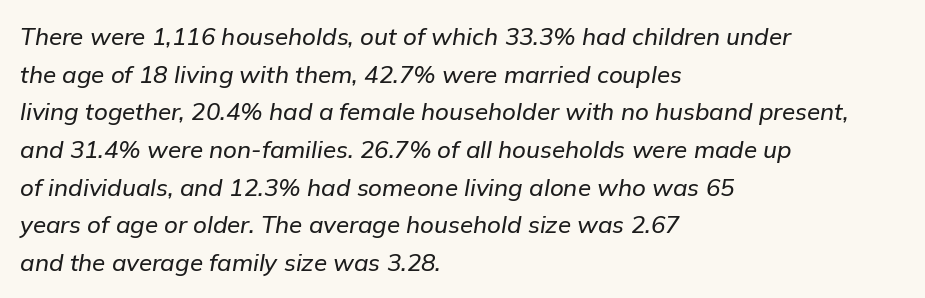
{"italic": "yes", "lean": "right", "slant_degrees": 9, "underline": "no", "align": "left", "line_spacing": "normal", "line_spacing_ratio": 1.57, "letter_spacing": "normal", "letter_spacing_em": 0.0, "glyph_px": 24}
